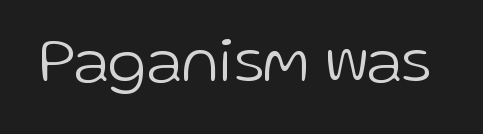
{"serif": "no", "italic": "no", "bold": "no", "weight": "light", "width": "normal", "stroke_contrast": "low", "x_height": "medium", "monospaced": "no", "underline": "no", "letter_spacing": "normal", "letter_spacing_em": 0.0, "glyph_px": 63}
